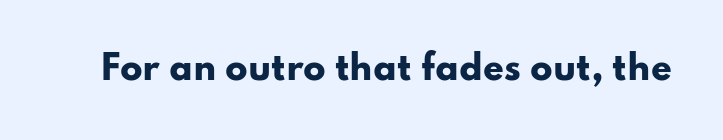
The words here are not underlined. Vertical strokes here are truly vertical. The letters sit at their default tracking, neither squeezed nor spread. Is this a fixed-width face? No — the glyphs have proportional, varying widths. I'd call this a sans setting — the letters go barefoot. The strokes are fattened all the way to bold.
